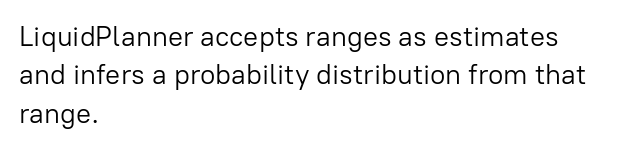
{"serif": "no", "italic": "no", "bold": "no", "weight": "light", "width": "normal", "stroke_contrast": "low", "x_height": "medium", "monospaced": "no", "underline": "no", "align": "left", "line_spacing": "normal", "line_spacing_ratio": 1.37, "letter_spacing": "normal", "letter_spacing_em": 0.0, "glyph_px": 28}
